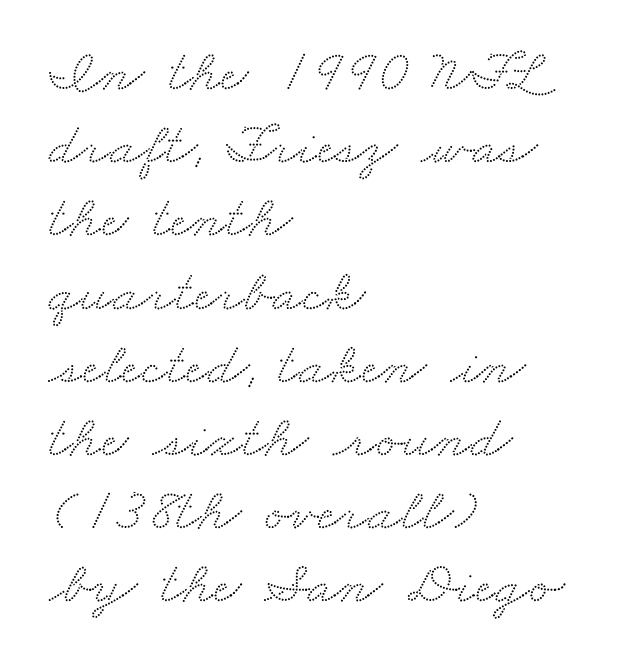
You could not count columns in this text — the font is proportionally spaced. The strip under each line holds only bare page. These lines stack with their left ends in a neat column. The face used here is rendered with its standard letterfit. You can tell from the footed stems that serif type was used.
